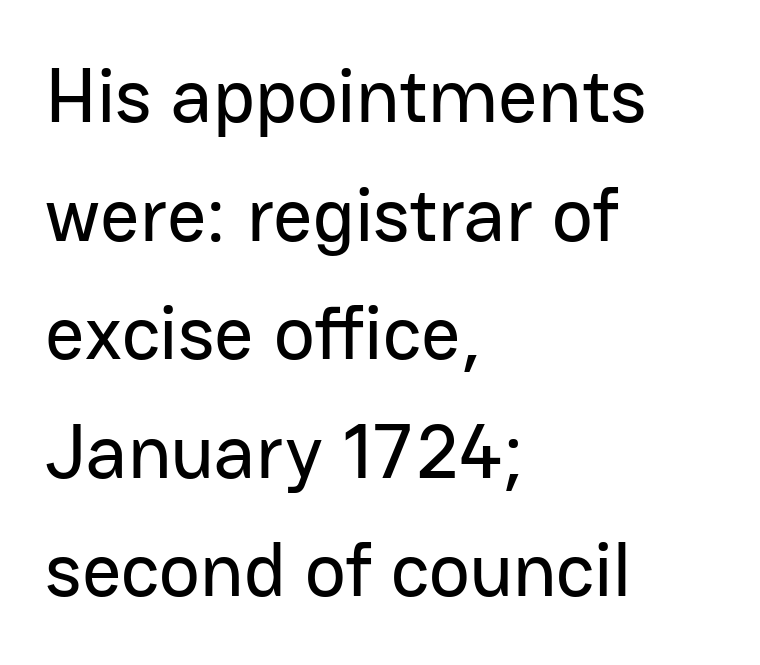
The image shows 77 px sans-serif type, upright; set left-aligned, normal line spacing (1.54x), normal letter spacing, not underlined; low stroke contrast and a medium x-height.
